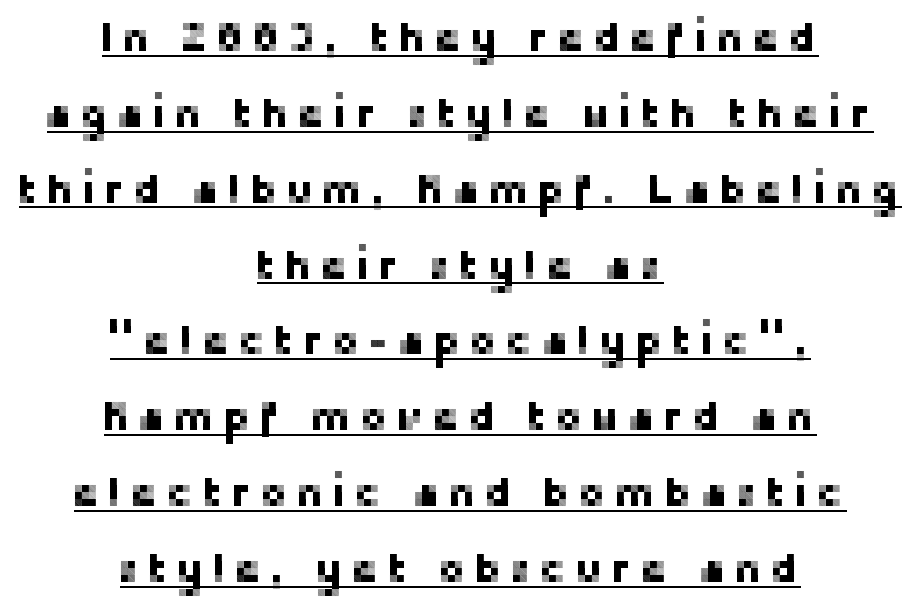
The type family on display is of the sans-serif kind. Is there an underline? Yes — a line sits under the letters. The rendering uses natural spacing where letterforms have individual widths. The font's upright variant was chosen for this text.
